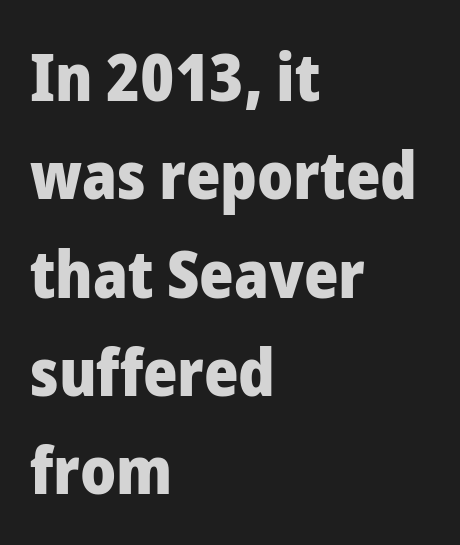
Default kerning and tracking; the words read as compact shapes. The line-height multiplier appears to be the usual default. Check the space under the baseline: it is left empty. Regarding serifs, this sample does without them.
